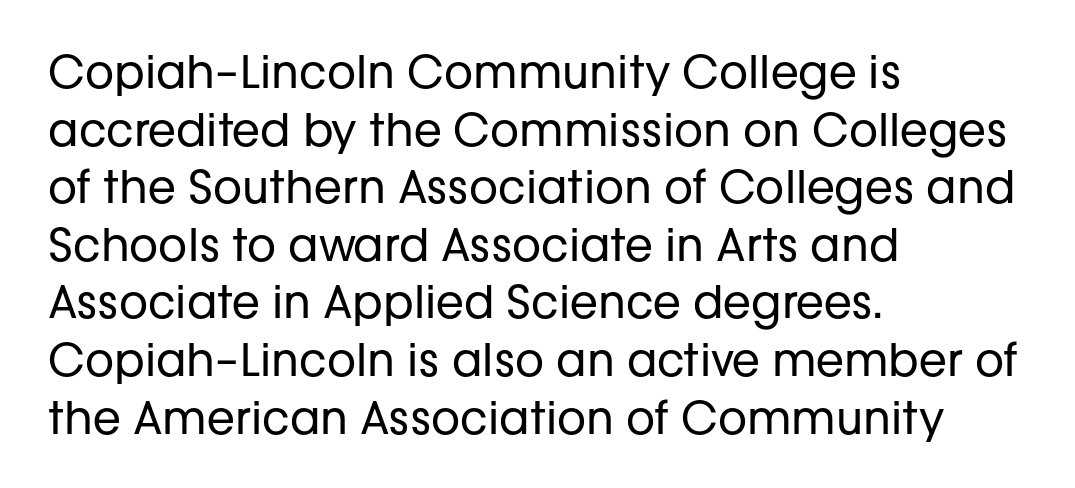
Q: Is the text bold? A: No.
Q: Is the text italic (slanted)? A: No, it is upright.
Q: Is the typeface a serif or a sans-serif typeface? A: Sans-serif.
Q: Is the text underlined? A: No.
Q: How is the paragraph aligned? A: Left-aligned.
Q: Is the spacing between letters normal or unusually wide? A: Normal.
Q: Is the spacing between lines tight, normal or loose? A: Normal.
Q: Width (condensed, normal, or wide)? A: Normal.
Q: Stroke contrast? A: Low.
Q: x-height? A: Medium.
Q: Monospaced? A: No.
